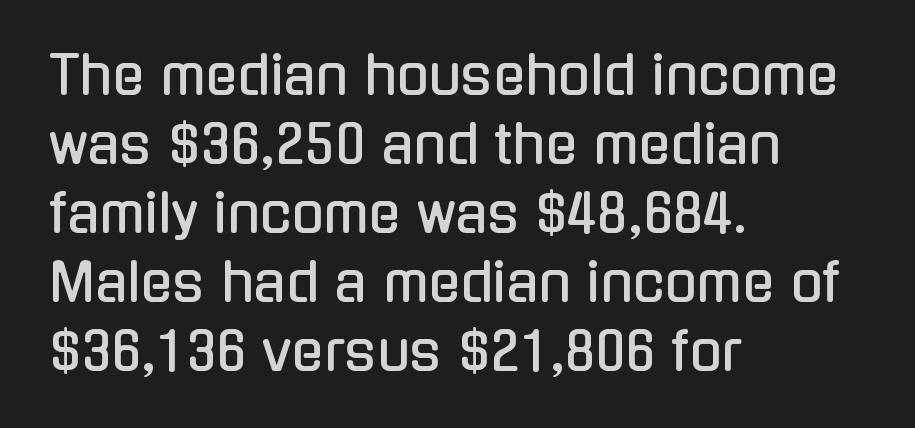
{"serif": "no", "italic": "no", "width": "condensed", "stroke_contrast": "low", "x_height": "medium", "monospaced": "no", "underline": "no", "align": "left", "line_spacing": "normal", "line_spacing_ratio": 1.3, "letter_spacing": "normal", "letter_spacing_em": 0.0, "glyph_px": 53}
